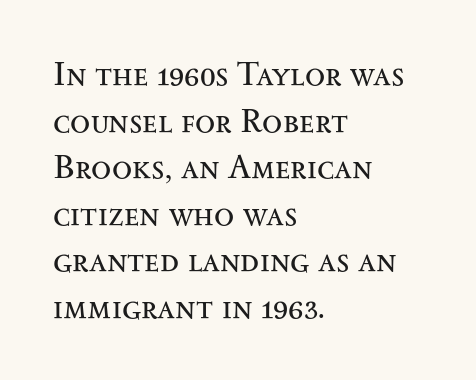
Weight class: somewhere from thin through regular. The rendering uses natural spacing where letterforms have individual widths. The designer went with a serif here, giving each stem small feet. Decoration check: the copy has no underline. Each new line begins a customary step beneath the previous one. The passage shown has conventional tracking throughout.
